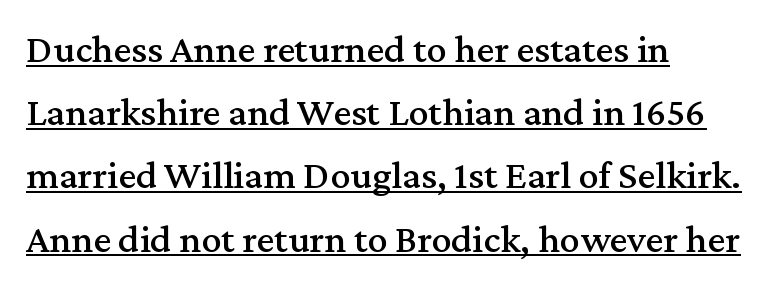
The image shows 40 px serif type, upright; set left-aligned, normal line spacing (1.58x), normal letter spacing, underlined; medium stroke contrast and a medium x-height.
